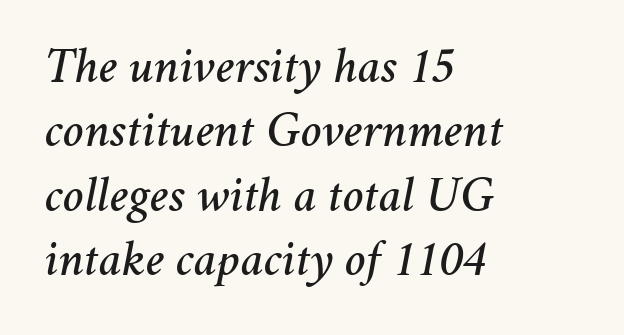
{"italic": "yes", "lean": "right", "slant_degrees": 11, "width": "normal", "stroke_contrast": "medium", "x_height": "medium", "monospaced": "no", "underline": "no", "align": "left", "line_spacing": "normal", "line_spacing_ratio": 1.29, "letter_spacing": "normal", "letter_spacing_em": 0.0, "glyph_px": 50}
